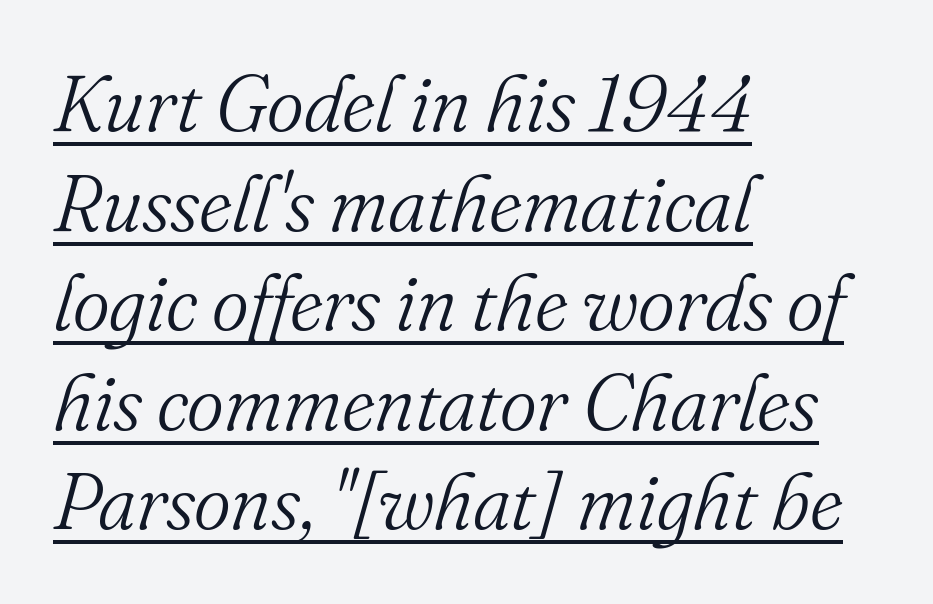
Check the space under the baseline: a stroke is drawn there. No extra tracking has been applied to these lines. If you measured baseline to baseline, you'd find a middling distance. The lines are quadded left.
